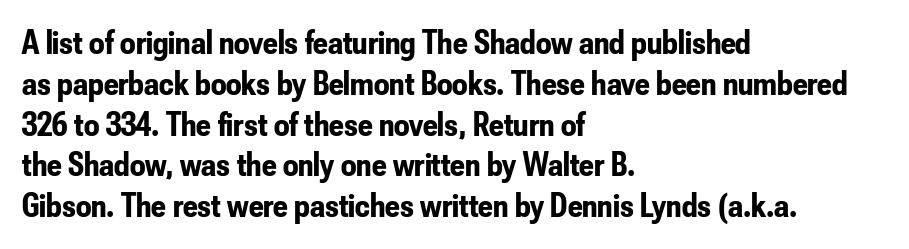
The image shows 34 px bold, condensed sans-serif type, upright; set left-aligned, line spacing 1.2x, normal letter spacing, not underlined; low stroke contrast and a small x-height.
